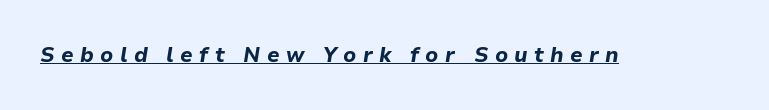
{"italic": "yes", "lean": "right", "slant_degrees": 9, "bold": "yes", "underline": "yes", "letter_spacing": "wide", "letter_spacing_em": 0.3, "glyph_px": 21}
